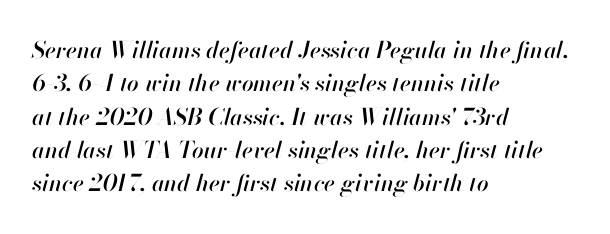
{"italic": "yes", "lean": "right", "slant_degrees": 13, "underline": "no", "align": "left", "line_spacing": "normal", "line_spacing_ratio": 1.45, "letter_spacing": "normal", "letter_spacing_em": 0.0, "glyph_px": 23}
